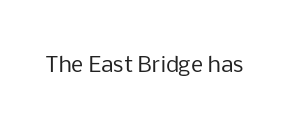
The passage shown is not underscored anywhere. The font's upright variant was chosen for this text. Stems here are at most as thick as an everyday book face. Observe the ordinary spacing: letters are neighbours, not strangers.
